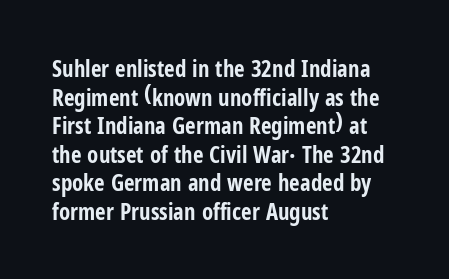
{"italic": "no", "bold": "yes", "underline": "no", "align": "left", "line_spacing_ratio": 1.24, "letter_spacing": "normal", "letter_spacing_em": 0.0, "glyph_px": 23}
